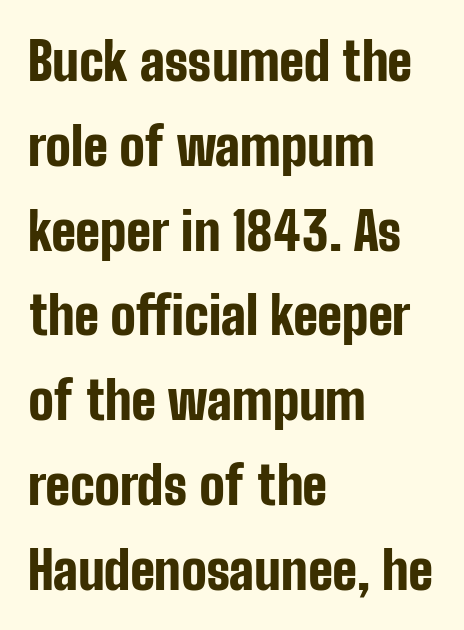
The image shows 53 px bold, condensed sans-serif type, upright; set left-aligned, normal line spacing (1.6x), normal letter spacing, not underlined; low stroke contrast and a medium x-height.
